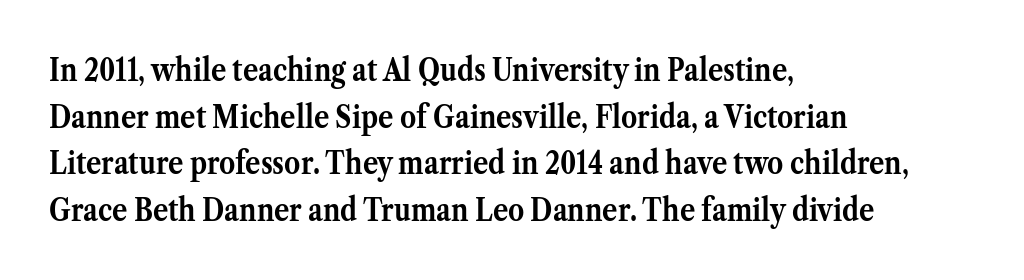
Q: Is the text bold? A: Yes.
Q: Is the text italic (slanted)? A: No, it is upright.
Q: Is the typeface a serif or a sans-serif typeface? A: Serif.
Q: Is the text underlined? A: No.
Q: How is the paragraph aligned? A: Left-aligned.
Q: Is the spacing between letters normal or unusually wide? A: Normal.
Q: Is the spacing between lines tight, normal or loose? A: Normal.
Q: Width (condensed, normal, or wide)? A: Normal.
Q: Stroke contrast? A: Medium.
Q: x-height? A: Medium.
Q: Monospaced? A: No.
